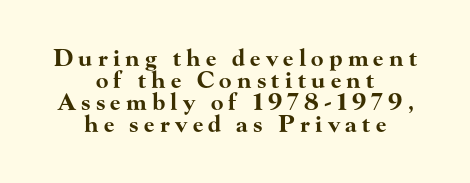
Q: Is the text bold? A: Yes.
Q: Is the text italic (slanted)? A: No, it is upright.
Q: Is the text underlined? A: No.
Q: How is the paragraph aligned? A: Centered.
Q: Is the spacing between letters normal or unusually wide? A: Unusually wide.
Q: Is the spacing between lines tight, normal or loose? A: Tight.
